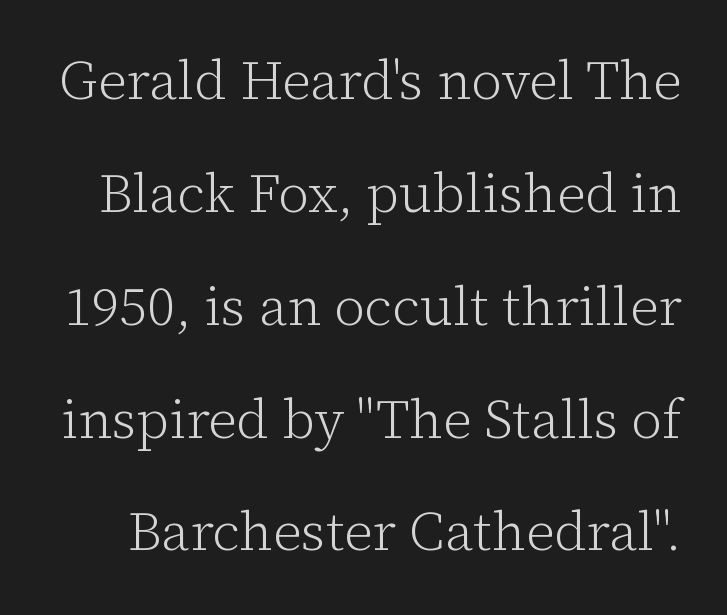
Observe the serifs anchoring each vertical stroke in this sample. No chunkiness to these letters — they're not bold. A typesetter would call this proportional, since set widths differ per character. This sample uses an upright cut, with every glyph sitting square on the baseline.
